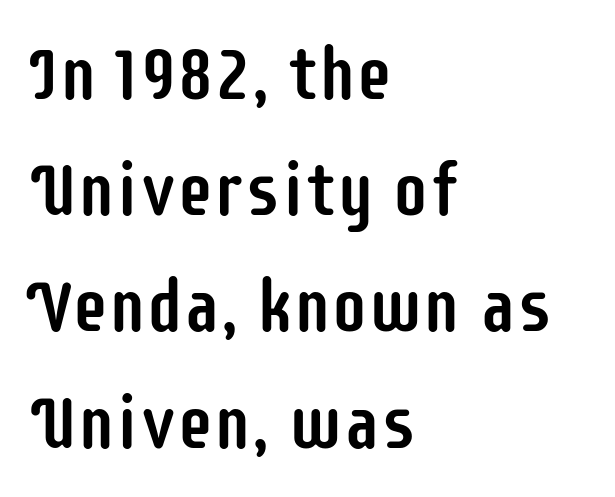
Only glyphs here, with clear space below each row. The letters stand upright; this is a roman face. There is no visible air inserted between adjacent glyphs. Students, observe: this is what conventionally led text looks like. Spacing verdict: proportional, widths tailored to each character.
